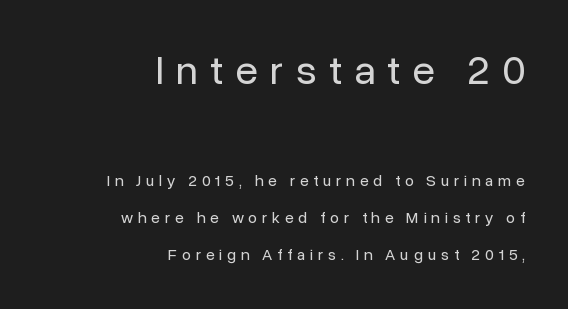
Q: Is the text bold? A: No.
Q: Is the text italic (slanted)? A: No, it is upright.
Q: Is the typeface a serif or a sans-serif typeface? A: Sans-serif.
Q: Is the text underlined? A: No.
Q: How is the paragraph aligned? A: Right-aligned.
Q: Is the spacing between letters normal or unusually wide? A: Unusually wide.
Q: Is the spacing between lines tight, normal or loose? A: Loose.
Q: Which block of text is set in a larger size, the first (top) or the second (bottom)? A: The first (top) one.
Q: Width (condensed, normal, or wide)? A: Normal.
Q: Stroke contrast? A: Low.
Q: x-height? A: Medium.
Q: Monospaced? A: No.
